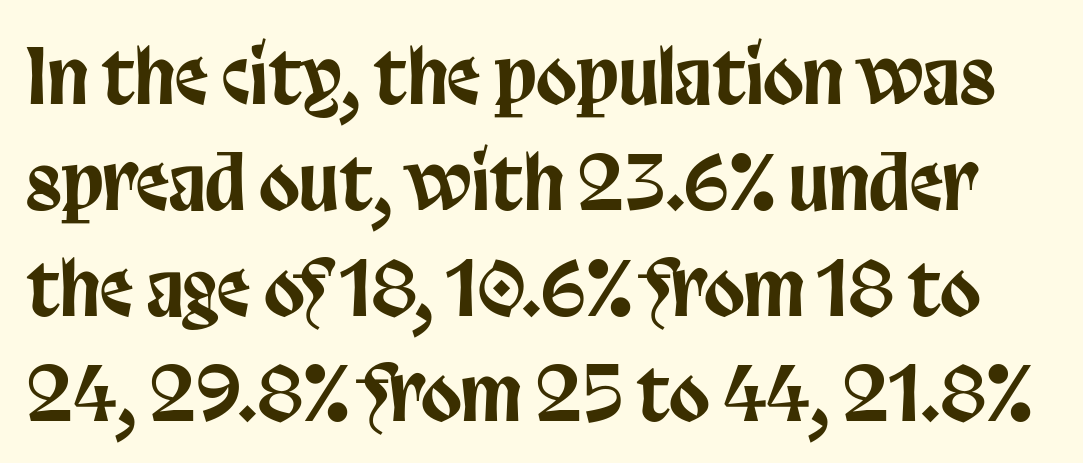
The gap between lines stays unmarked. Default kerning and tracking; the words read as compact shapes. Is there much room between lines? A standard amount, neither cramped nor airy. Nope, not italic — everything's standing straight. The glyphs in this specimen are sans serif.
